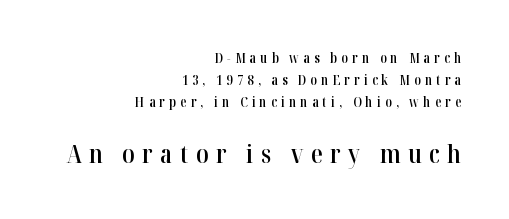
Of the two passages, the one underneath uses the larger point size. Decoration check: the copy has no underline. The tracking jumps out immediately: characters are airy and widely separated. How would I describe the line gaps? Plain and ordinary. How heavy is the stroke? Medium-heavy — a semibold, shy of bold. Each line ends at the same right margin while the left side varies.
